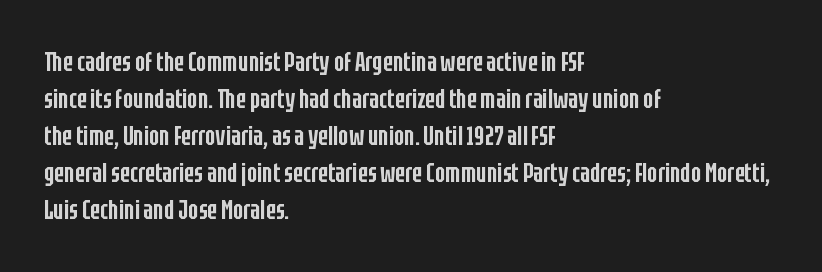
Q: Is the text bold? A: Semi-bold.
Q: Is the text italic (slanted)? A: No, it is upright.
Q: Is the text underlined? A: No.
Q: How is the paragraph aligned? A: Left-aligned.
Q: Is the spacing between letters normal or unusually wide? A: Normal.
Q: Is the spacing between lines tight, normal or loose? A: Normal.
